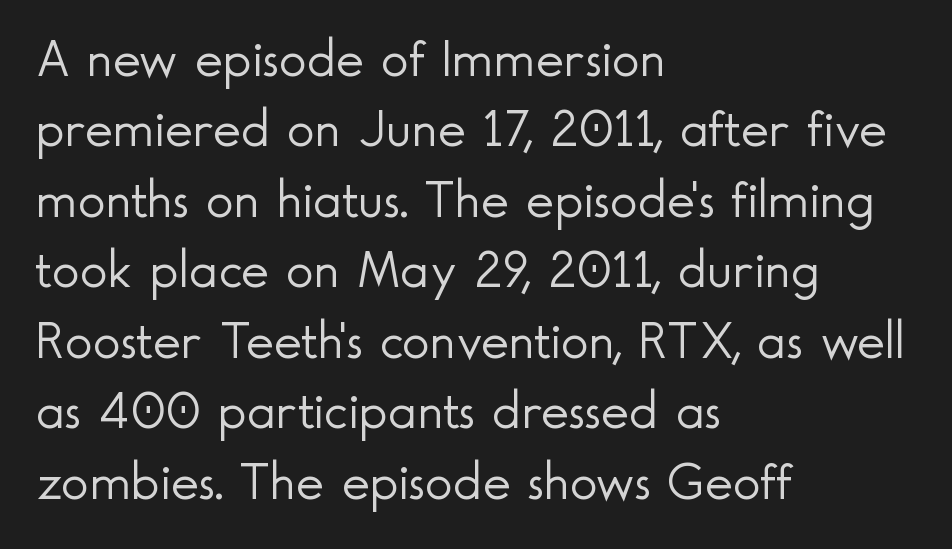
Q: Is the text bold? A: No.
Q: Is the text italic (slanted)? A: No, it is upright.
Q: Is the typeface a serif or a sans-serif typeface? A: Sans-serif.
Q: Is the text underlined? A: No.
Q: How is the paragraph aligned? A: Left-aligned.
Q: Is the spacing between letters normal or unusually wide? A: Normal.
Q: Is the spacing between lines tight, normal or loose? A: Normal.
Q: Width (condensed, normal, or wide)? A: Normal.
Q: x-height? A: Small.
Q: Monospaced? A: No.
